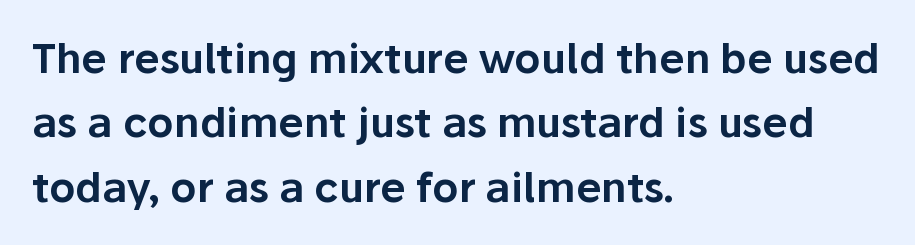
Q: Is the text italic (slanted)? A: No, it is upright.
Q: Is the typeface a serif or a sans-serif typeface? A: Sans-serif.
Q: Is the text underlined? A: No.
Q: How is the paragraph aligned? A: Left-aligned.
Q: Is the spacing between letters normal or unusually wide? A: Normal.
Q: Is the spacing between lines tight, normal or loose? A: Normal.
Q: Width (condensed, normal, or wide)? A: Normal.
Q: Stroke contrast? A: Low.
Q: x-height? A: Medium.
Q: Monospaced? A: No.
